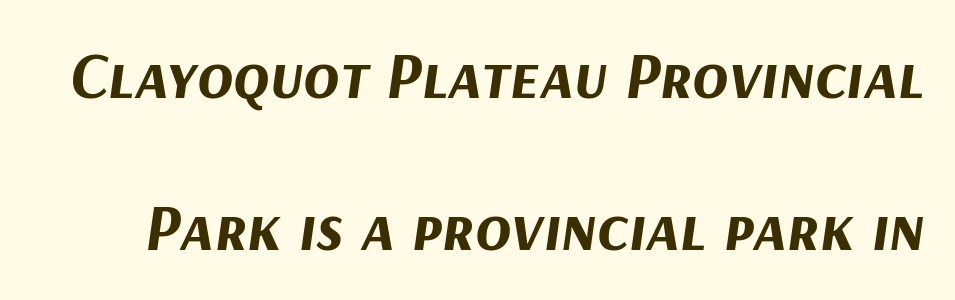
Q: Is the text bold? A: Yes.
Q: Is the text italic (slanted)? A: Yes, it leans right by about 9 degrees.
Q: Is the text underlined? A: No.
Q: Is the spacing between letters normal or unusually wide? A: Normal.
Q: Is the spacing between lines tight, normal or loose? A: Loose.
Q: Width (condensed, normal, or wide)? A: Normal.
Q: Stroke contrast? A: Medium.
Q: x-height? A: Medium.
Q: Monospaced? A: No.
